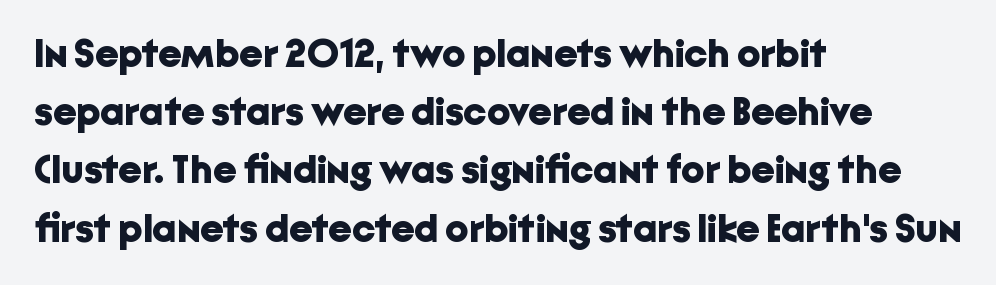
Q: Is the text bold? A: Yes.
Q: Is the text italic (slanted)? A: No, it is upright.
Q: Is the typeface a serif or a sans-serif typeface? A: Sans-serif.
Q: Is the text underlined? A: No.
Q: How is the paragraph aligned? A: Left-aligned.
Q: Is the spacing between letters normal or unusually wide? A: Normal.
Q: Is the spacing between lines tight, normal or loose? A: Normal.
Q: Width (condensed, normal, or wide)? A: Normal.
Q: Stroke contrast? A: Low.
Q: x-height? A: Medium.
Q: Monospaced? A: No.
